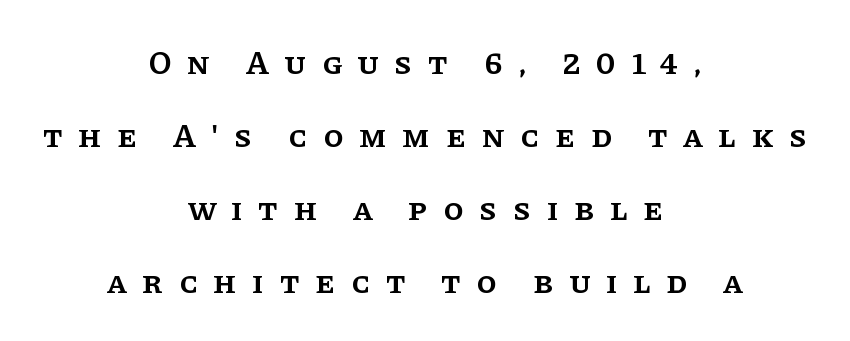
{"serif": "yes", "italic": "no", "bold": "semi", "weight": "semibold", "width": "normal", "stroke_contrast": "low", "x_height": "large", "monospaced": "no", "underline": "no", "align": "center", "line_spacing": "loose", "line_spacing_ratio": 2.21, "letter_spacing": "wide", "letter_spacing_em": 0.47, "glyph_px": 33}
